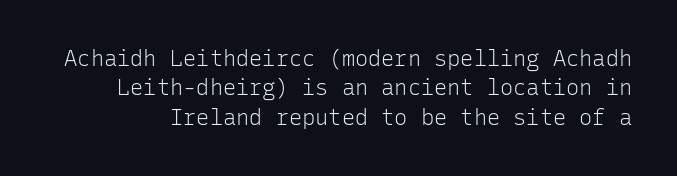
Descenders are the only things crossing below the line. The cut favours lightness, reaching ordinary text weight at its darkest. Observe the ordinary spacing: letters are neighbours, not strangers. Style check: upright. Quick note: interline space is typical.
